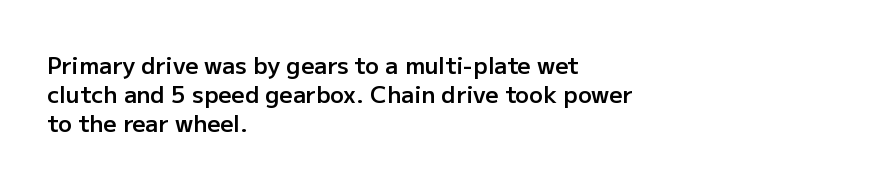
The image shows 23 px text type, upright; set left-aligned, normal line spacing (1.27x), normal letter spacing, not underlined.
